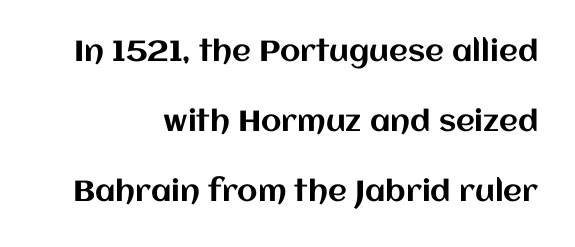
Q: Is the text italic (slanted)? A: No, it is upright.
Q: Is the text underlined? A: No.
Q: How is the paragraph aligned? A: Right-aligned.
Q: Is the spacing between letters normal or unusually wide? A: Normal.
Q: Is the spacing between lines tight, normal or loose? A: Loose.
Q: Width (condensed, normal, or wide)? A: Normal.
Q: Stroke contrast? A: Medium.
Q: x-height? A: Large.
Q: Monospaced? A: No.
